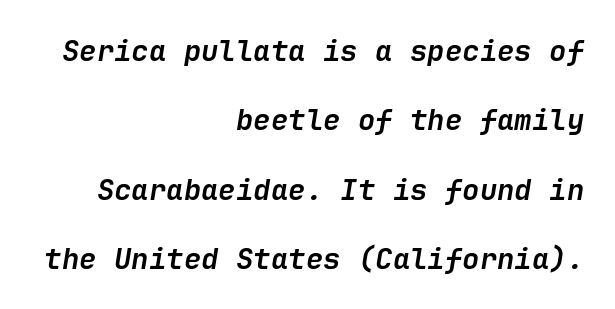
This rendering leaves character spacing at its baseline value. This rendering features lettering with no underline. Compared with ordinary roman type, these characters are visibly tilted. Leftover space on each line is placed entirely before the opening word. Heavy, bold letterforms. Airy leading.
